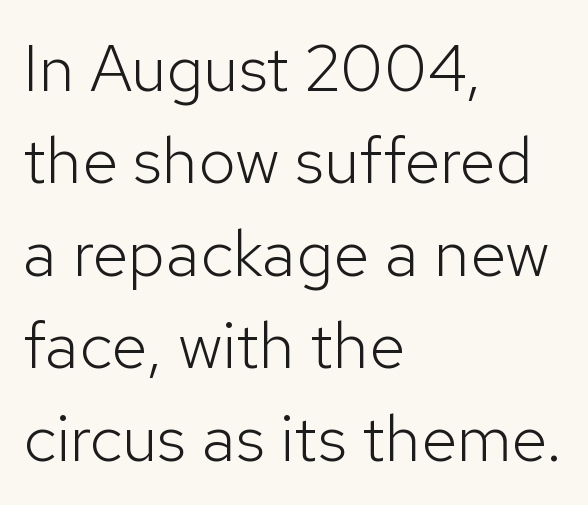
Q: Is the text bold? A: No.
Q: Is the text italic (slanted)? A: No, it is upright.
Q: Is the typeface a serif or a sans-serif typeface? A: Sans-serif.
Q: Is the text underlined? A: No.
Q: How is the paragraph aligned? A: Left-aligned.
Q: Is the spacing between letters normal or unusually wide? A: Normal.
Q: Is the spacing between lines tight, normal or loose? A: Normal.
Q: Width (condensed, normal, or wide)? A: Normal.
Q: Stroke contrast? A: Low.
Q: x-height? A: Medium.
Q: Monospaced? A: No.
